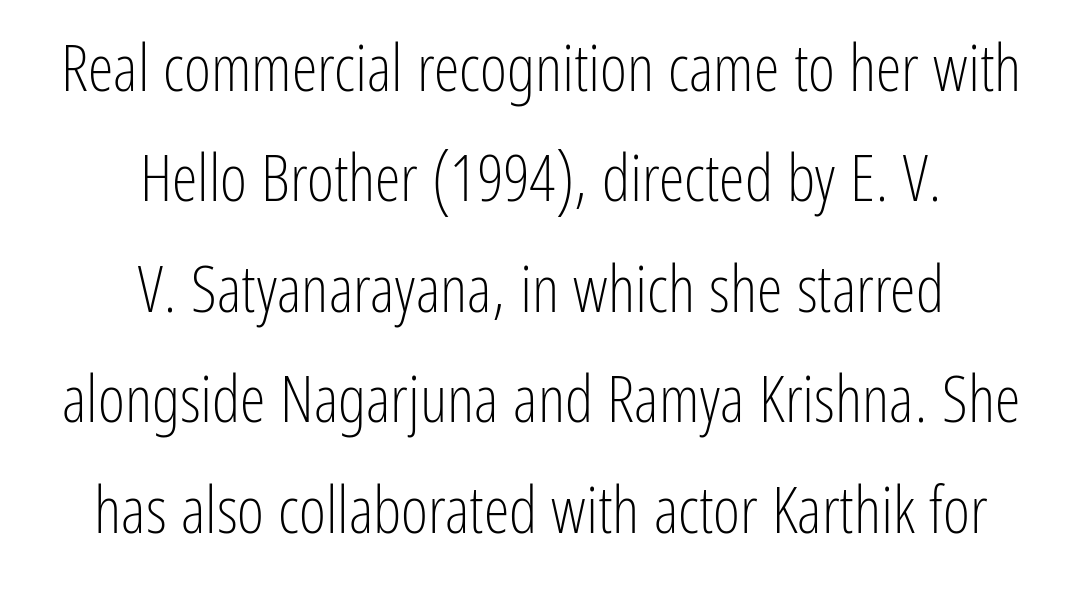
The image shows 65 px light, condensed sans-serif type, upright; set centered, normal line spacing (1.7x), normal letter spacing, not underlined; low stroke contrast and a medium x-height.
